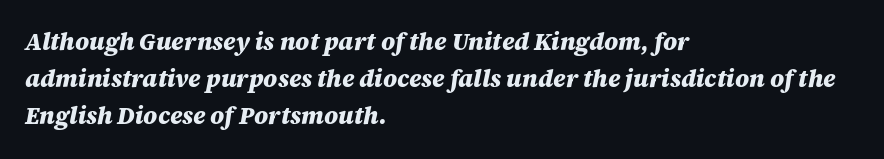
Q: Is the text bold? A: Yes.
Q: Is the text italic (slanted)? A: Yes, it leans right by about 12 degrees.
Q: Is the text underlined? A: No.
Q: How is the paragraph aligned? A: Left-aligned.
Q: Is the spacing between letters normal or unusually wide? A: Normal.
Q: Is the spacing between lines tight, normal or loose? A: Normal.
